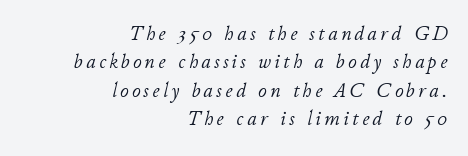
{"italic": "yes", "lean": "right", "slant_degrees": 11, "bold": "no", "underline": "no", "align": "right", "line_spacing": "normal", "line_spacing_ratio": 1.35, "glyph_px": 21}
